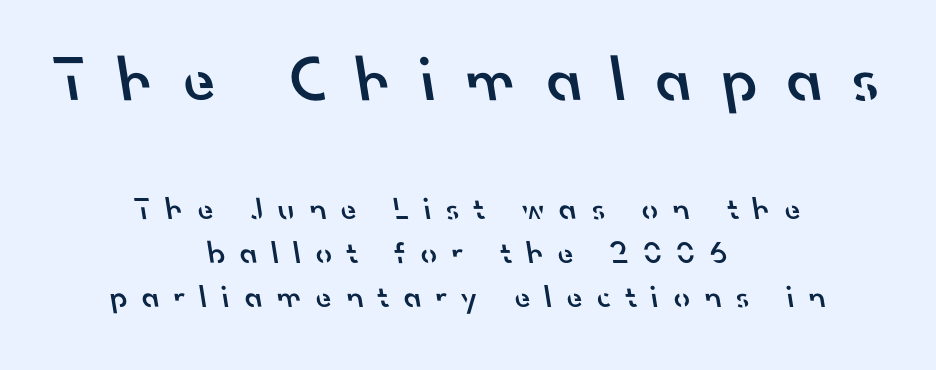
{"serif": "no", "bold": "semi", "weight": "semibold", "width": "normal", "stroke_contrast": "low", "x_height": "small", "monospaced": "no", "underline": "no", "align": "center", "line_spacing": "normal", "line_spacing_ratio": 1.38, "letter_spacing": "wide", "letter_spacing_em": 0.46, "larger_block": "first", "size_ratio": 2.03, "glyph_px": 65}
